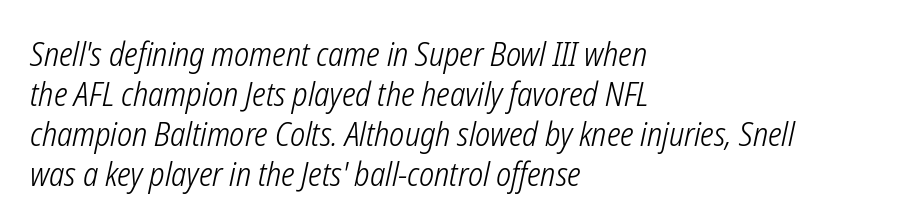
The image shows 33 px light, condensed type, italic (leaning right); set left-aligned, line spacing 1.21x, normal letter spacing, not underlined; low stroke contrast and a medium x-height.
